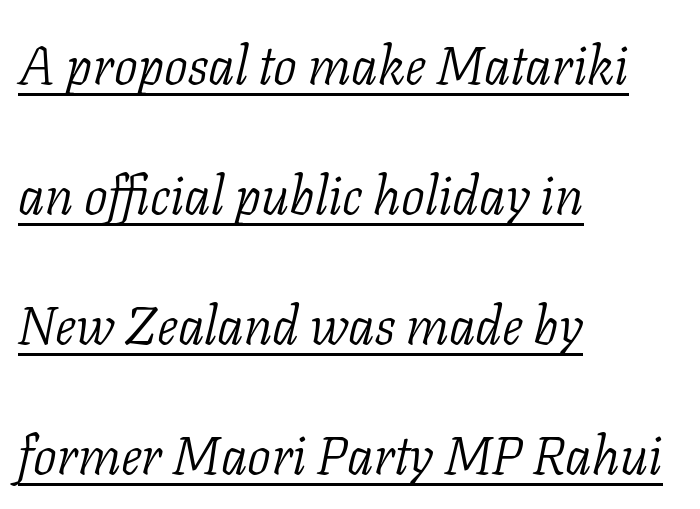
Q: Is the text bold? A: No.
Q: Is the text italic (slanted)? A: Yes, it leans right by about 11 degrees.
Q: Is the typeface a serif or a sans-serif typeface? A: Serif.
Q: Is the text underlined? A: Yes.
Q: How is the paragraph aligned? A: Left-aligned.
Q: Is the spacing between letters normal or unusually wide? A: Normal.
Q: Is the spacing between lines tight, normal or loose? A: Loose.
Q: Width (condensed, normal, or wide)? A: Normal.
Q: Stroke contrast? A: Low.
Q: x-height? A: Medium.
Q: Monospaced? A: No.
